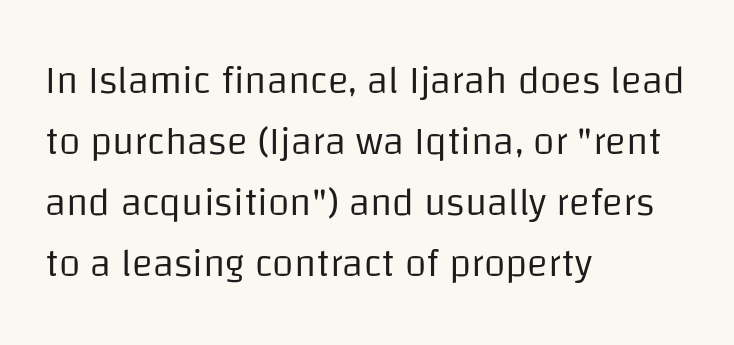
{"serif": "no", "italic": "no", "bold": "no", "weight": "regular", "width": "normal", "stroke_contrast": "low", "x_height": "large", "monospaced": "no", "underline": "no", "align": "left", "line_spacing": "normal", "line_spacing_ratio": 1.56, "letter_spacing": "normal", "letter_spacing_em": 0.0, "glyph_px": 39}
